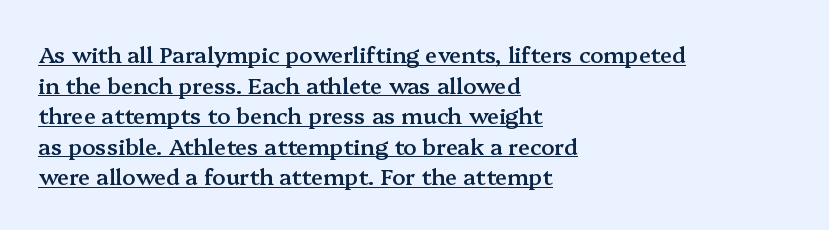
{"italic": "no", "bold": "semi", "underline": "yes", "align": "left", "line_spacing": "normal", "line_spacing_ratio": 1.39, "letter_spacing": "normal", "letter_spacing_em": 0.0, "glyph_px": 22}
